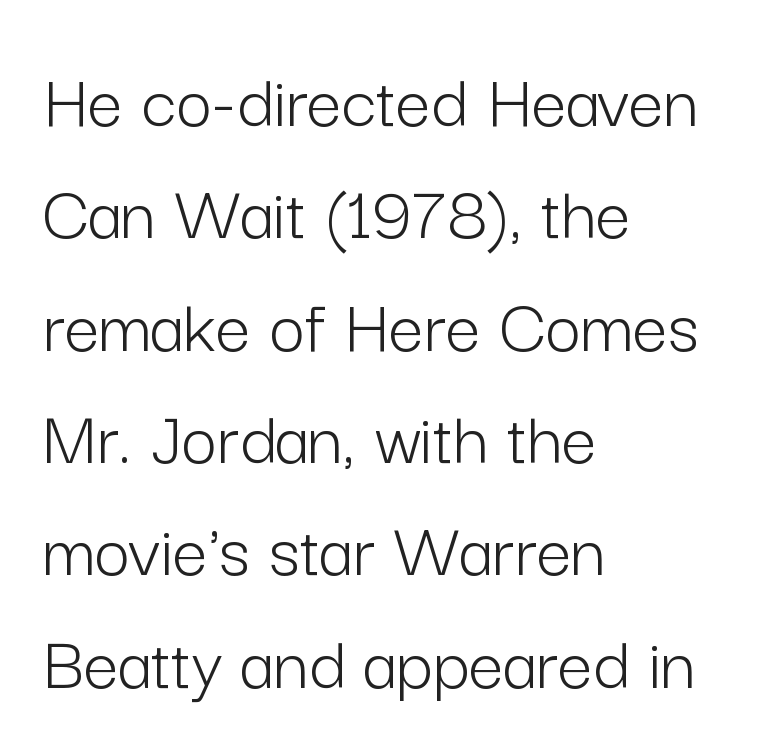
All the whitespace from short lines collects on the right. Upright lettering throughout. Letterform terminals end flat and unadorned throughout the passage. These glyphs show unthickened strokes, regular width or finer.
